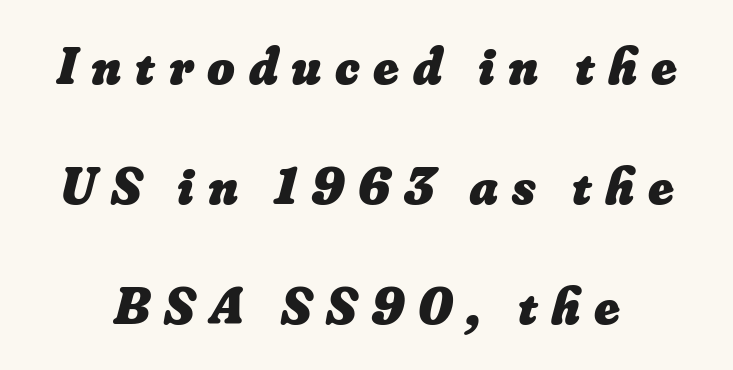
The string is rendered with underlining switched off. Successive baselines arrive slowly, with a big drop between each. Think of a printed novel: that variable character pitch is what you see here. Stroke thickness is high; the sample reads as a true bold.
